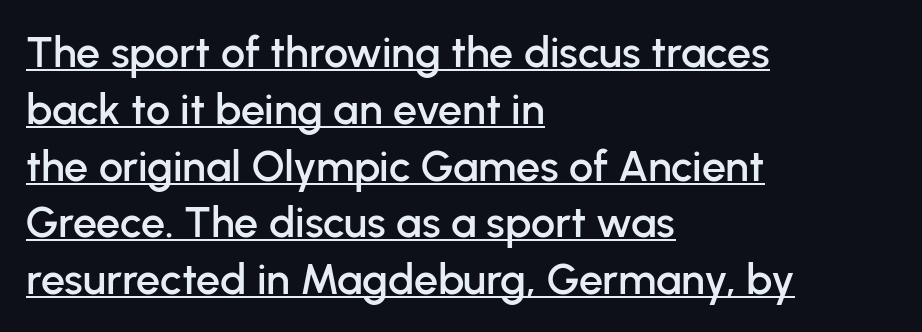
The line-height multiplier appears to be the usual default. The text block is weighted toward the left margin, trailing off unevenly rightward. Do the characters align in a grid? No, the font is proportional. This sample uses plain, unmodified letter spacing.
